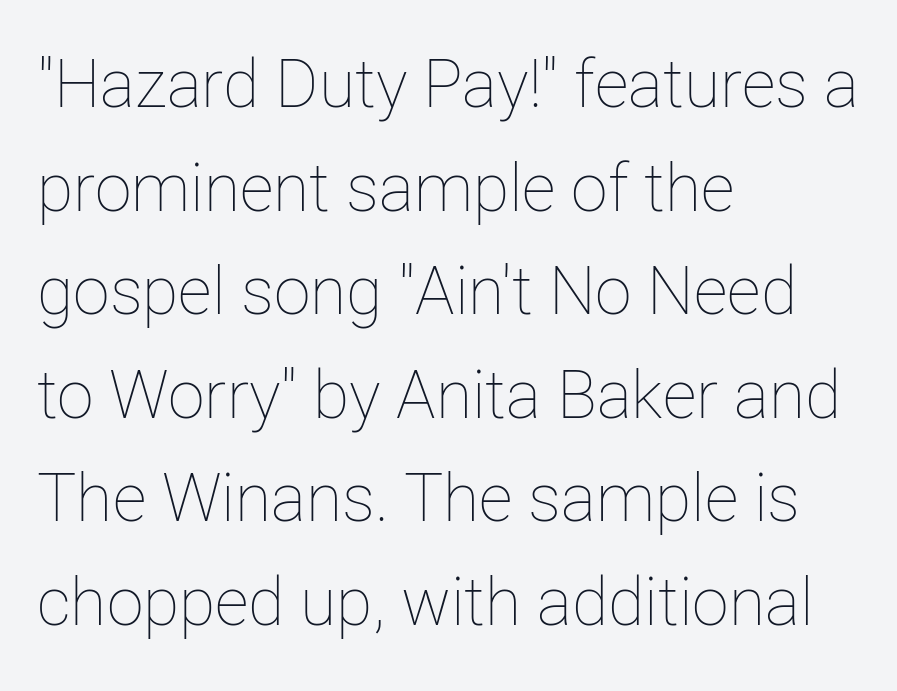
The paragraph shown leans on its left margin. Leading: standard. A quiet, ordinary-to-light weight characterises the typeface. The specimen omits any rule beneath the text block's lines. Here the designer chose a conventional face with non-uniform glyph widths.
